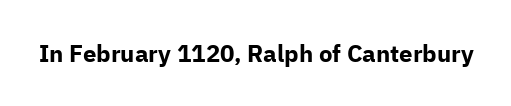
The image shows 24 px bold type, upright; set normal letter spacing, not underlined.
